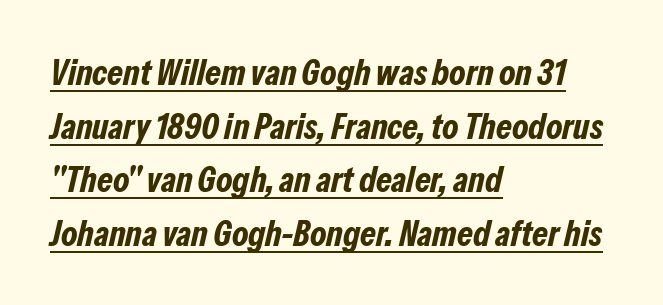
Normally led — the rows are evenly, conventionally spaced. Nothing unusual about the tracking: characters are spaced as the font intends. Each line starts at the same left margin while the right side varies. Somebody hit Ctrl+U on this one — the words are underlined.
